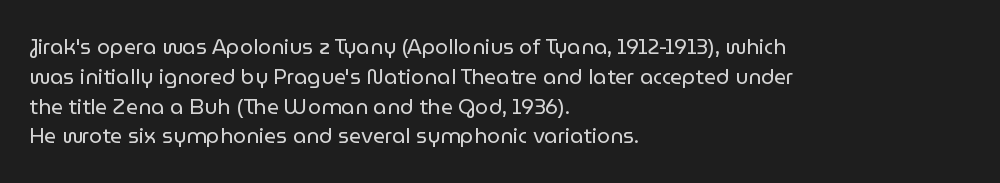
{"italic": "no", "bold": "no", "underline": "no", "align": "left", "line_spacing": "normal", "line_spacing_ratio": 1.42, "letter_spacing": "normal", "letter_spacing_em": 0.0, "glyph_px": 21}
